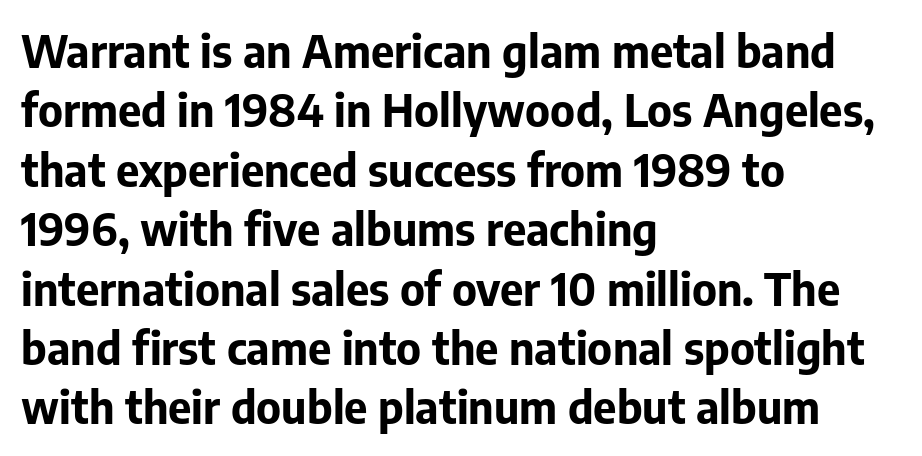
{"serif": "no", "italic": "no", "bold": "yes", "weight": "bold", "width": "normal", "stroke_contrast": "low", "x_height": "medium", "monospaced": "no", "underline": "no", "align": "left", "line_spacing": "normal", "line_spacing_ratio": 1.32, "letter_spacing": "normal", "letter_spacing_em": 0.0, "glyph_px": 45}
